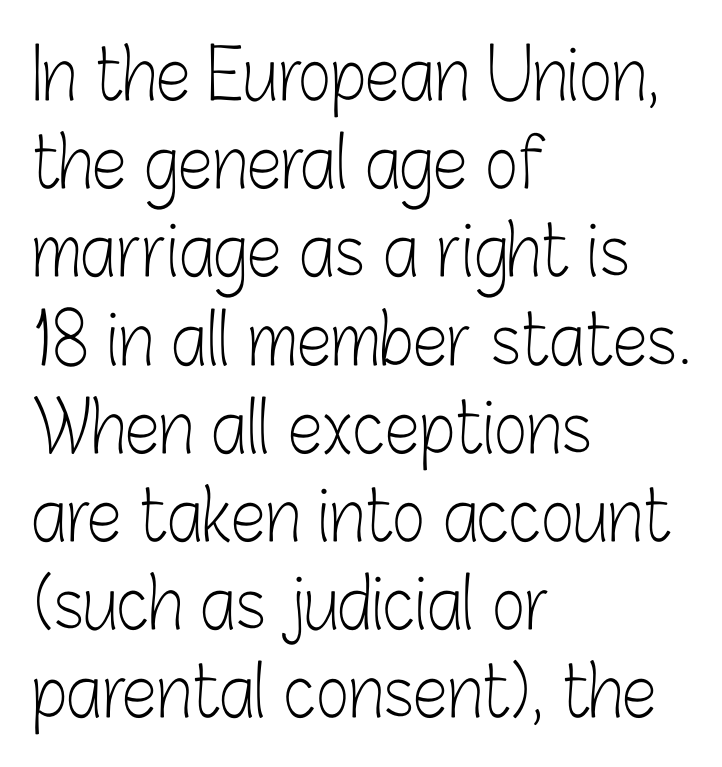
Bold? No — there's no thickening of the strokes. Horizontal bands of white between lines are of average thickness. The lines in this sample share a left origin and differ only in where they stop. The passage shown is typed in a proportional face where columns would drift. Note: no serifs on the glyphs. Letter spacing: default.
